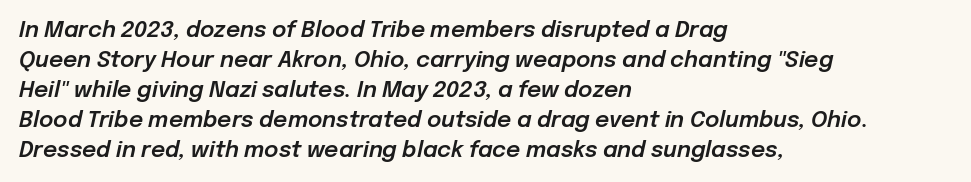
The string is rendered with underlining switched off. No extra tracking has been applied to these lines. Rendered with sloped, italic letterforms. Teacher's note: observe the even left margin — that is flush-left alignment. Is there much room between lines? A standard amount, neither cramped nor airy.
